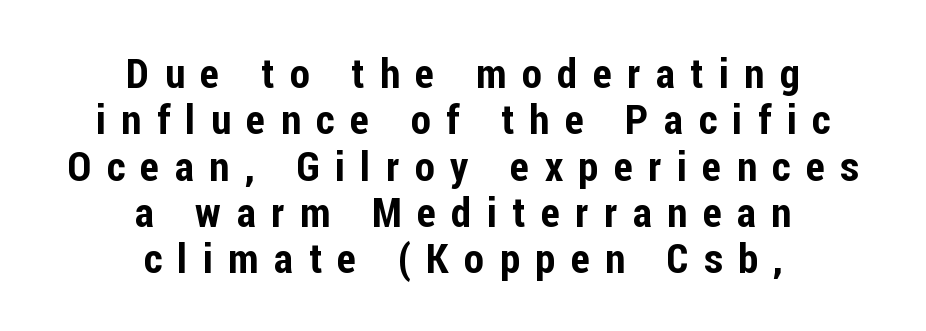
The image shows 41 px condensed sans-serif type, upright; set centered, tight line spacing (1.13x), unusually wide letter spacing (+0.38 em), not underlined; low stroke contrast and a medium x-height.
